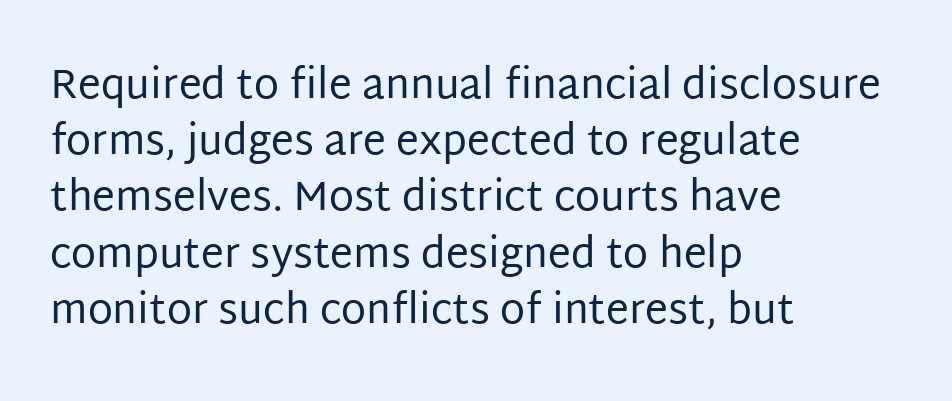
It's the straight-up-and-down kind of type. Each line starts at the same left margin while the right side varies. Quick note: underline off. Note the varied advance widths — an 'i' is clearly narrower than an 'm'. Tracking here is standard; glyphs follow each other at the usual distance.
